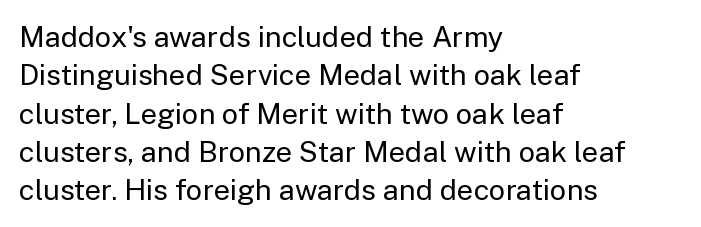
The image shows 29 px regular-weight sans-serif type, upright; set left-aligned, normal line spacing (1.32x), normal letter spacing, not underlined; low stroke contrast and a medium x-height.
